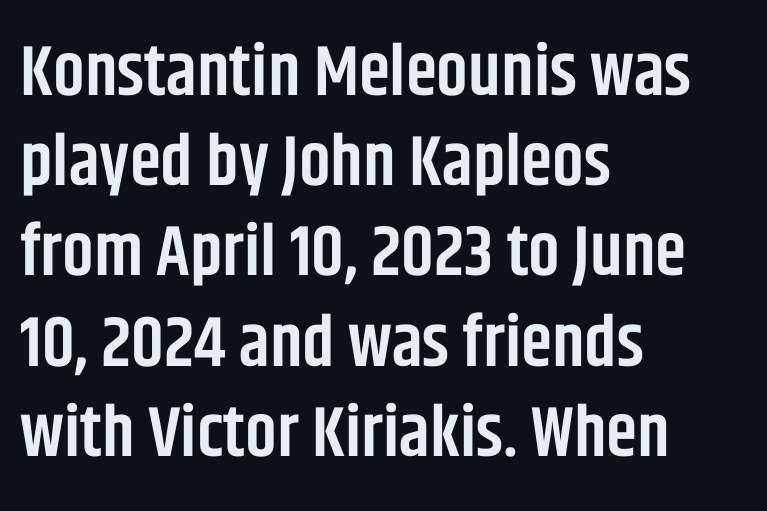
{"serif": "no", "italic": "no", "bold": "semi", "weight": "semibold", "width": "condensed", "stroke_contrast": "low", "x_height": "large", "monospaced": "no", "underline": "no", "align": "left", "line_spacing": "normal", "line_spacing_ratio": 1.27, "letter_spacing": "normal", "letter_spacing_em": 0.0, "glyph_px": 71}
